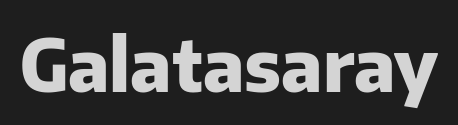
{"serif": "no", "italic": "no", "bold": "yes", "weight": "heavy", "width": "normal", "stroke_contrast": "low", "x_height": "medium", "monospaced": "no", "underline": "no", "letter_spacing": "normal", "letter_spacing_em": 0.0, "glyph_px": 72}
